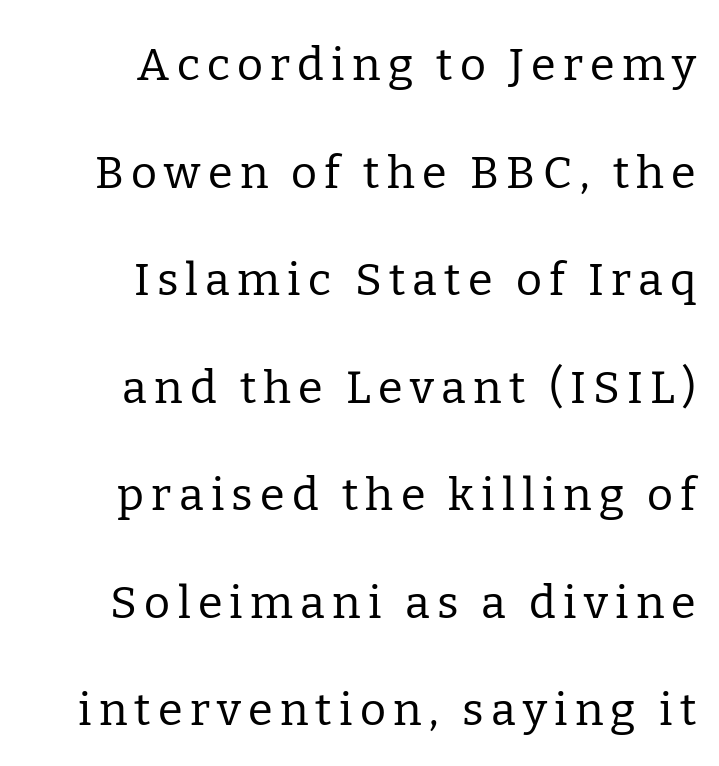
In terms of posture, this sample is upright. Where is the straight margin? On the right. Baseline-to-baseline distance is far greater than the letter height. Compared with a typical body face, this is equally light or lighter still. Do the characters align in a grid? No, the font is proportional.
